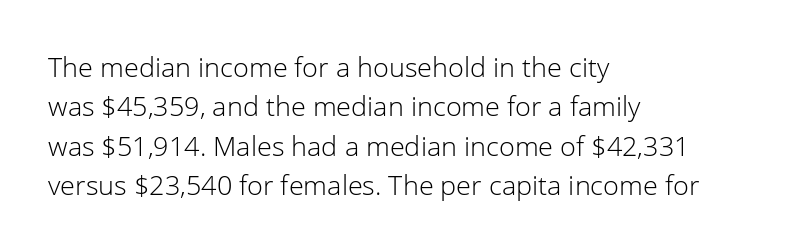
Q: Is the text bold? A: No.
Q: Is the text italic (slanted)? A: No, it is upright.
Q: Is the text underlined? A: No.
Q: How is the paragraph aligned? A: Left-aligned.
Q: Is the spacing between letters normal or unusually wide? A: Normal.
Q: Is the spacing between lines tight, normal or loose? A: Normal.
